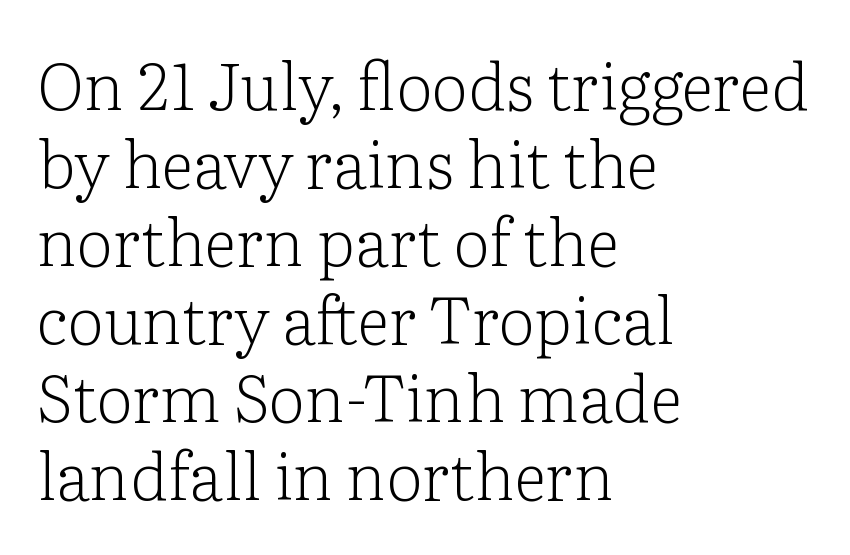
{"serif": "yes", "italic": "no", "bold": "no", "weight": "light", "width": "normal", "stroke_contrast": "low", "x_height": "medium", "monospaced": "no", "underline": "no", "align": "left", "line_spacing_ratio": 1.2, "letter_spacing": "normal", "letter_spacing_em": 0.0, "glyph_px": 65}
